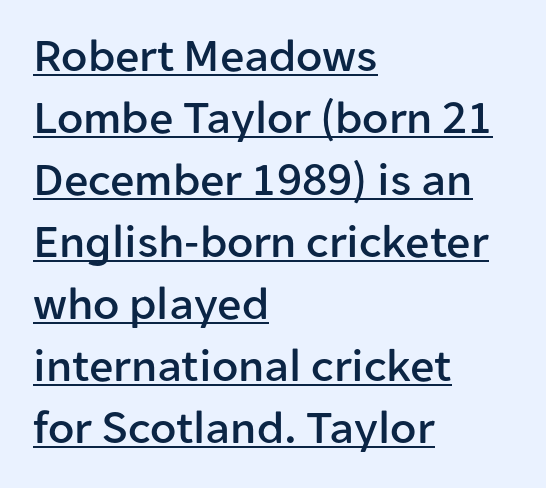
The image shows 48 px sans-serif type, upright; set left-aligned, normal line spacing (1.29x), normal letter spacing, underlined; low stroke contrast and a medium x-height.
